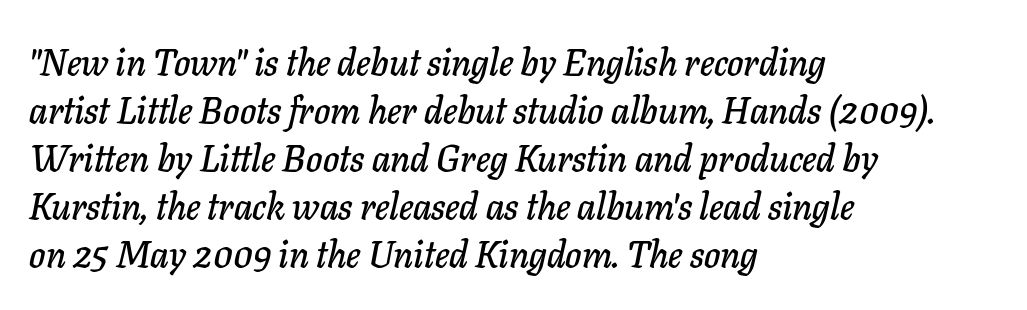
{"italic": "yes", "lean": "right", "slant_degrees": 11, "width": "normal", "stroke_contrast": "low", "x_height": "medium", "monospaced": "no", "underline": "no", "align": "left", "line_spacing": "normal", "line_spacing_ratio": 1.3, "letter_spacing": "normal", "letter_spacing_em": 0.0, "glyph_px": 37}
